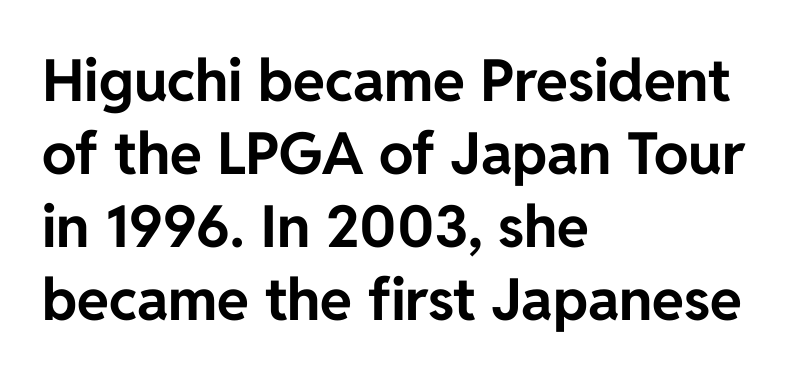
{"serif": "no", "italic": "no", "bold": "yes", "weight": "bold", "width": "normal", "stroke_contrast": "low", "x_height": "medium", "monospaced": "no", "underline": "no", "align": "left", "line_spacing": "normal", "line_spacing_ratio": 1.26, "letter_spacing": "normal", "letter_spacing_em": 0.0, "glyph_px": 58}
